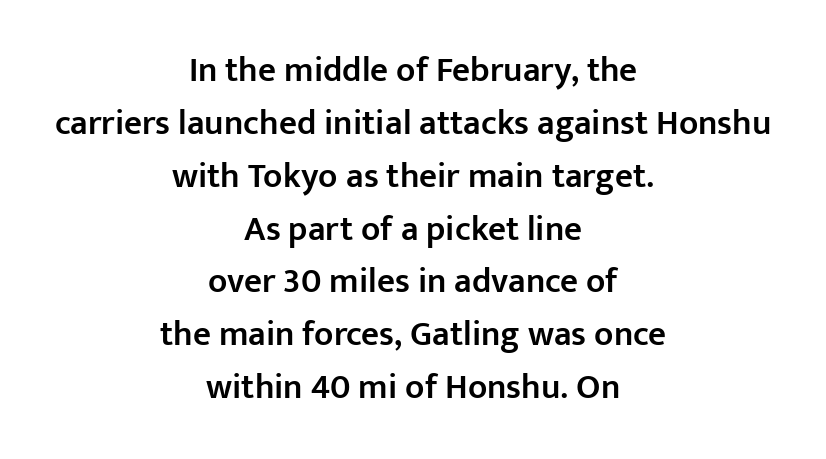
If you folded the block vertically in half, each line would mirror itself in length. The characters display no serif detailing; their extremities are plain. Note the varied advance widths — an 'i' is clearly narrower than an 'm'. This is moderately heavy type, rendered in semibold.
